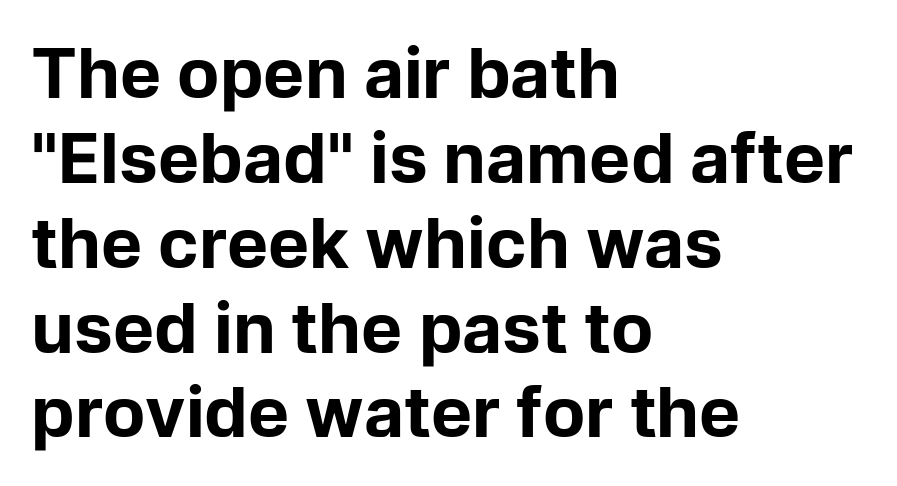
{"serif": "no", "italic": "no", "bold": "yes", "weight": "bold", "width": "normal", "stroke_contrast": "low", "x_height": "medium", "monospaced": "no", "underline": "no", "align": "left", "line_spacing_ratio": 1.23, "letter_spacing": "normal", "letter_spacing_em": 0.0, "glyph_px": 69}
